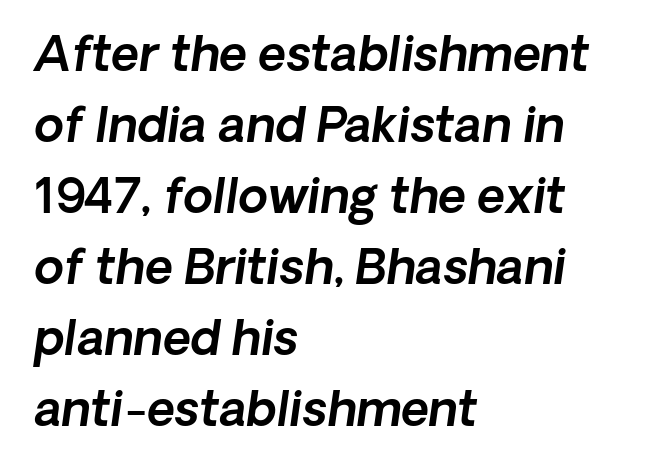
The image shows 48 px sans-serif type; set left-aligned, normal line spacing (1.48x), normal letter spacing, not underlined; a medium x-height.
